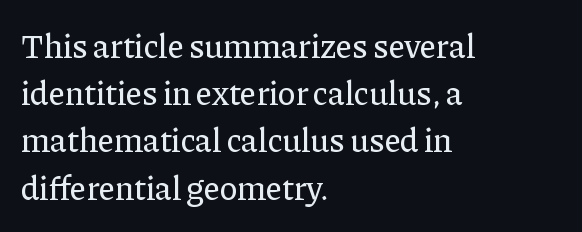
{"serif": "yes", "italic": "no", "width": "normal", "stroke_contrast": "low", "x_height": "medium", "monospaced": "no", "underline": "no", "align": "left", "line_spacing": "normal", "line_spacing_ratio": 1.43, "letter_spacing": "normal", "letter_spacing_em": 0.0, "glyph_px": 33}
